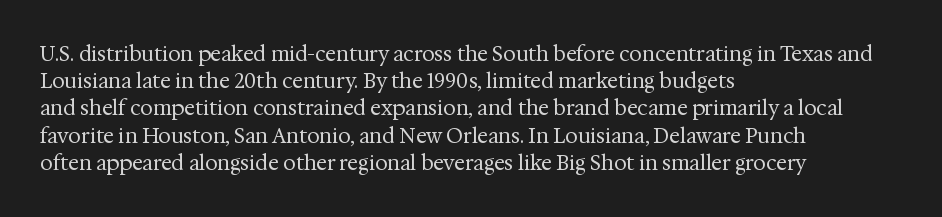
Q: Is the text bold? A: No.
Q: Is the text italic (slanted)? A: No, it is upright.
Q: Is the text underlined? A: No.
Q: How is the paragraph aligned? A: Left-aligned.
Q: Is the spacing between letters normal or unusually wide? A: Normal.
Q: Is the spacing between lines tight, normal or loose? A: Normal.
